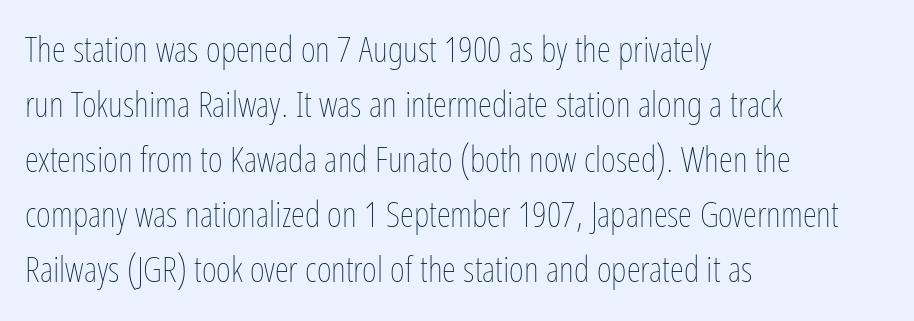
The space directly below the letters is spotless. A light-to-regular cut is what we see here. The face used here is proportionally spaced, like ordinary book or web type. The passage is arranged the way most books set body copy — flush left. Nobody touched the tracking dial on this one.
